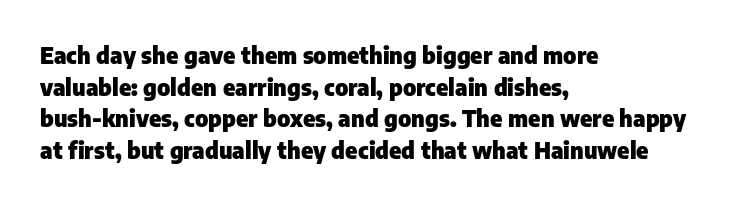
Q: Is the text bold? A: Yes.
Q: Is the text italic (slanted)? A: No, it is upright.
Q: Is the text underlined? A: No.
Q: How is the paragraph aligned? A: Left-aligned.
Q: Is the spacing between letters normal or unusually wide? A: Normal.
Q: Is the spacing between lines tight, normal or loose? A: Normal.
